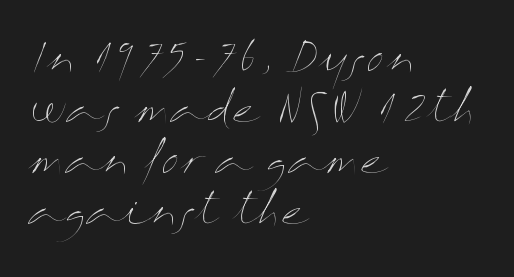
Decoration check: the copy has no underline. The text block is weighted toward the left margin, trailing off unevenly rightward. The font is comparable to plain body text, perhaps lighter.
